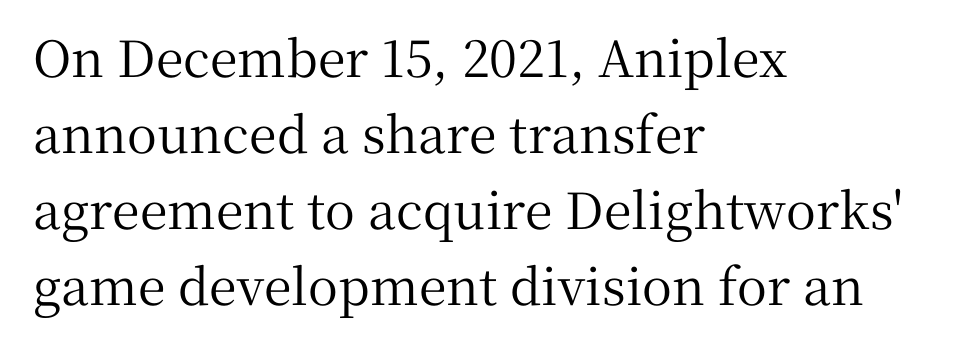
The image shows 50 px serif type, upright; set left-aligned, normal line spacing (1.52x), normal letter spacing, not underlined; medium stroke contrast and a medium x-height.
